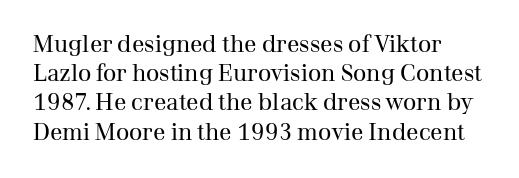
Q: Is the text bold? A: No.
Q: Is the text italic (slanted)? A: No, it is upright.
Q: Is the text underlined? A: No.
Q: Is the spacing between letters normal or unusually wide? A: Normal.
Q: Is the spacing between lines tight, normal or loose? A: Normal.
